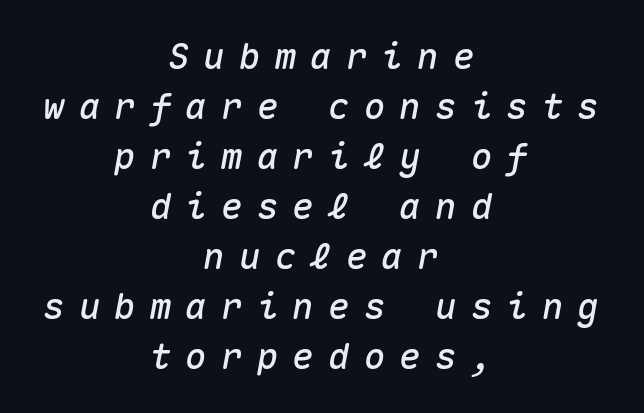
A centered setting, common on invitations and titles, is used for this passage. Horizontal bands of white between lines are of average thickness. The area under the type is left untouched. Each word looks stretched out because of the extra space between its letters. There's an unmistakable incline to the writing here. Spacing verdict: monospaced, one width for all characters.
